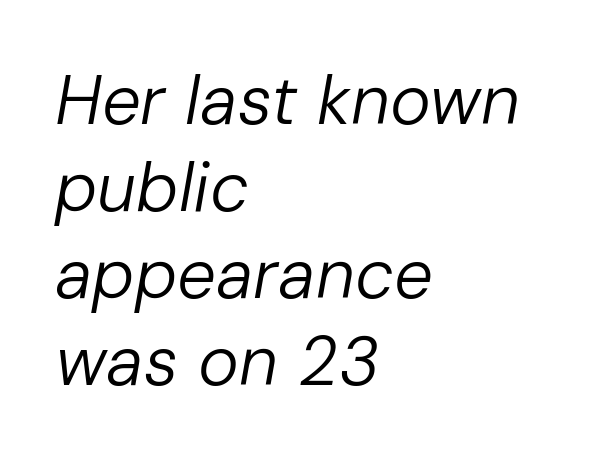
Q: Is the text bold? A: No.
Q: Is the text italic (slanted)? A: Yes, it leans right by about 10 degrees.
Q: Is the text underlined? A: No.
Q: How is the paragraph aligned? A: Left-aligned.
Q: Is the spacing between letters normal or unusually wide? A: Normal.
Q: Is the spacing between lines tight, normal or loose? A: Normal.
Q: Width (condensed, normal, or wide)? A: Normal.
Q: Stroke contrast? A: Low.
Q: x-height? A: Medium.
Q: Monospaced? A: No.
